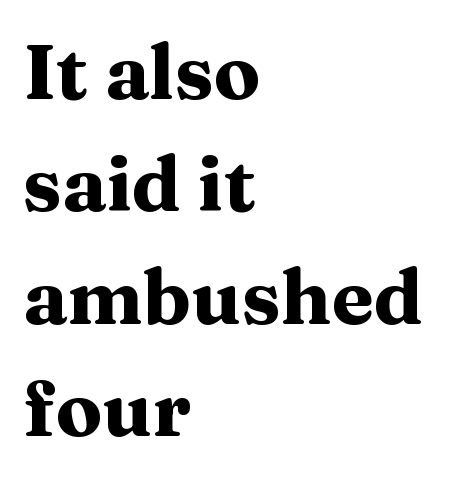
The foot of each line stays bare and open. Regular leading. Typographic density is high because the face is bold. Posture: upright roman.
